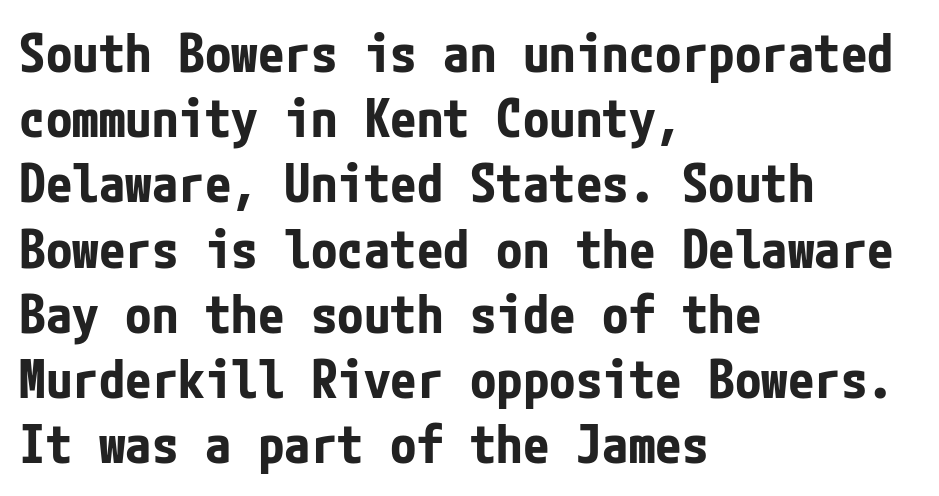
{"serif": "no", "italic": "no", "bold": "yes", "weight": "bold", "width": "condensed", "stroke_contrast": "low", "x_height": "medium", "underline": "no", "align": "left", "line_spacing_ratio": 1.23, "letter_spacing": "normal", "letter_spacing_em": 0.0, "glyph_px": 53}
